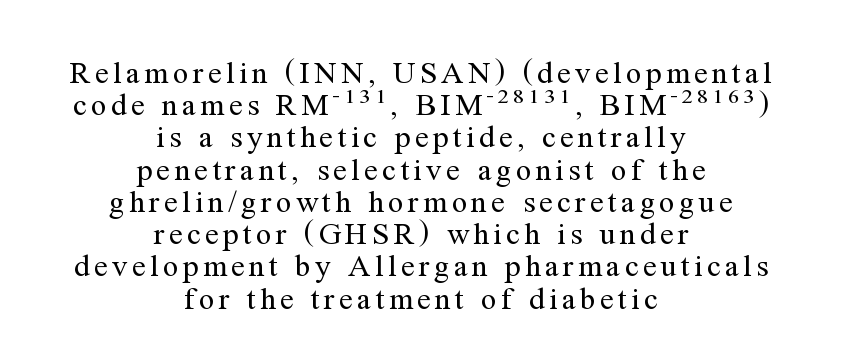
The image shows 31 px regular-weight serif type, upright; set centered, tight line spacing (1.04x), not underlined; medium stroke contrast and a medium x-height.
